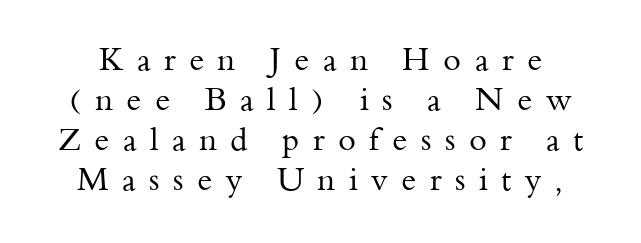
{"serif": "yes", "italic": "no", "bold": "no", "weight": "regular", "width": "normal", "stroke_contrast": "medium", "x_height": "small", "monospaced": "no", "underline": "no", "line_spacing": "normal", "line_spacing_ratio": 1.25, "letter_spacing": "wide", "letter_spacing_em": 0.42, "glyph_px": 32}
